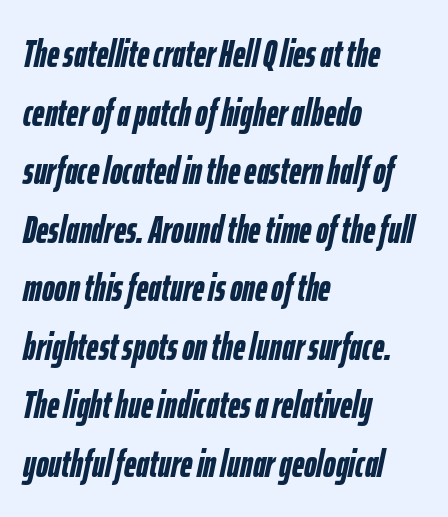
The image shows 38 px semibold, condensed type, italic (leaning right); set left-aligned, normal line spacing (1.54x), normal letter spacing, not underlined; low stroke contrast and a medium x-height.
